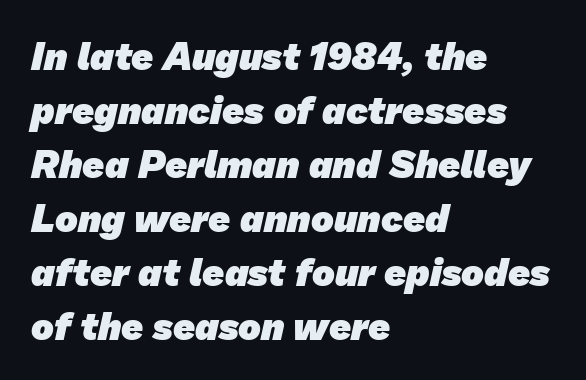
Descenders hang freely into open space. Is there much room between lines? A standard amount, neither cramped nor airy. Caption: bold face, heavy strokes. There is no visible air inserted between adjacent glyphs.
